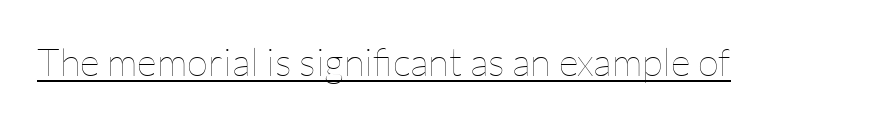
{"italic": "no", "bold": "no", "weight": "thin", "width": "normal", "stroke_contrast": "low", "x_height": "medium", "monospaced": "no", "underline": "yes", "letter_spacing": "normal", "letter_spacing_em": 0.0, "glyph_px": 39}
